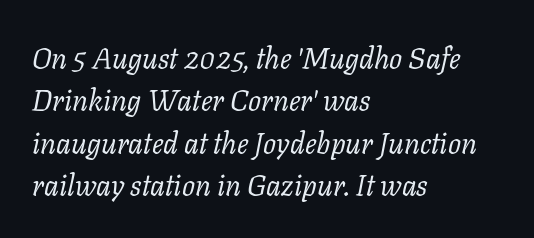
The image shows 29 px regular-weight serif type, italic (leaning right); set left-aligned, normal line spacing (1.46x), normal letter spacing, not underlined; low stroke contrast and a medium x-height.
